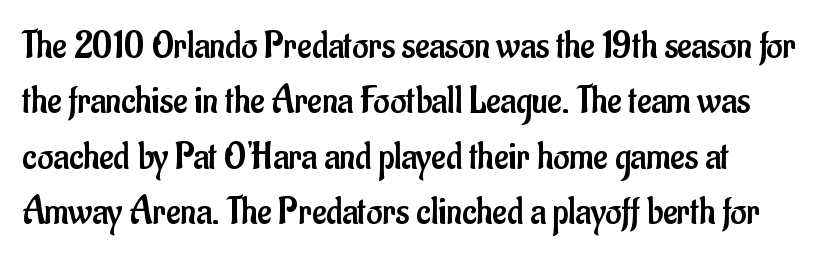
The image shows 39 px regular-weight, condensed sans-serif type, upright; set normal line spacing (1.42x), normal letter spacing, not underlined; low stroke contrast and a small x-height.
